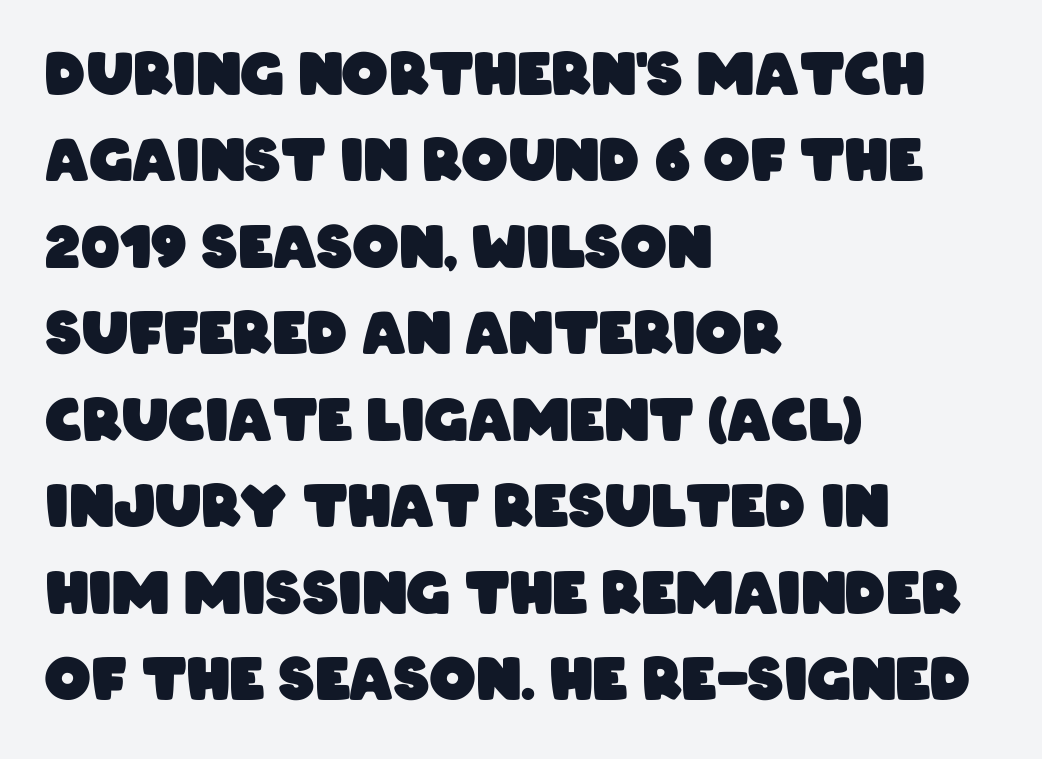
Q: Is the text bold? A: Yes.
Q: Is the typeface a serif or a sans-serif typeface? A: Sans-serif.
Q: Is the text underlined? A: No.
Q: How is the paragraph aligned? A: Left-aligned.
Q: Is the spacing between letters normal or unusually wide? A: Normal.
Q: Is the spacing between lines tight, normal or loose? A: Normal.
Q: Width (condensed, normal, or wide)? A: Condensed.
Q: Stroke contrast? A: Low.
Q: x-height? A: Large.
Q: Monospaced? A: No.
